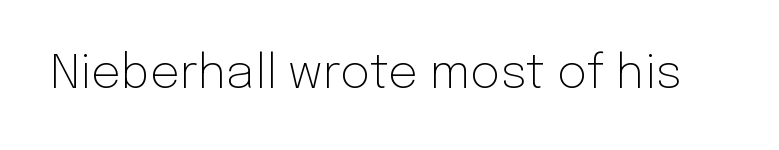
Q: Is the text bold? A: No.
Q: Is the text italic (slanted)? A: No, it is upright.
Q: Is the typeface a serif or a sans-serif typeface? A: Sans-serif.
Q: Is the text underlined? A: No.
Q: Is the spacing between letters normal or unusually wide? A: Normal.
Q: Width (condensed, normal, or wide)? A: Normal.
Q: Stroke contrast? A: Low.
Q: x-height? A: Medium.
Q: Monospaced? A: No.
